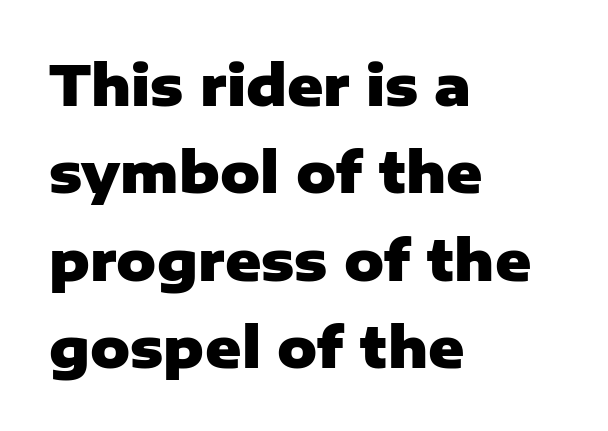
Q: Is the text bold? A: Yes.
Q: Is the text italic (slanted)? A: No, it is upright.
Q: Is the typeface a serif or a sans-serif typeface? A: Sans-serif.
Q: Is the text underlined? A: No.
Q: How is the paragraph aligned? A: Left-aligned.
Q: Is the spacing between letters normal or unusually wide? A: Normal.
Q: Is the spacing between lines tight, normal or loose? A: Normal.
Q: Width (condensed, normal, or wide)? A: Normal.
Q: Stroke contrast? A: Low.
Q: x-height? A: Medium.
Q: Monospaced? A: No.
